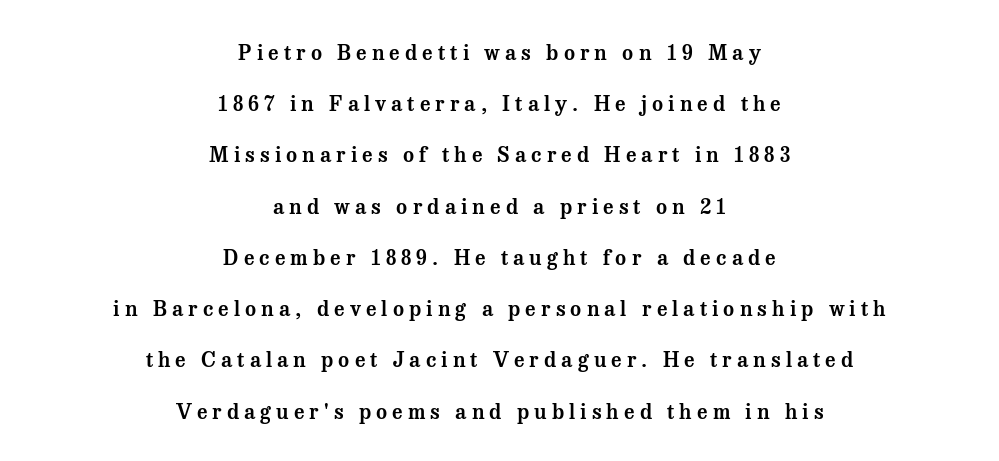
The image shows 21 px text type, upright; set centered, loose line spacing (2.44x), unusually wide letter spacing (+0.24 em), not underlined.
